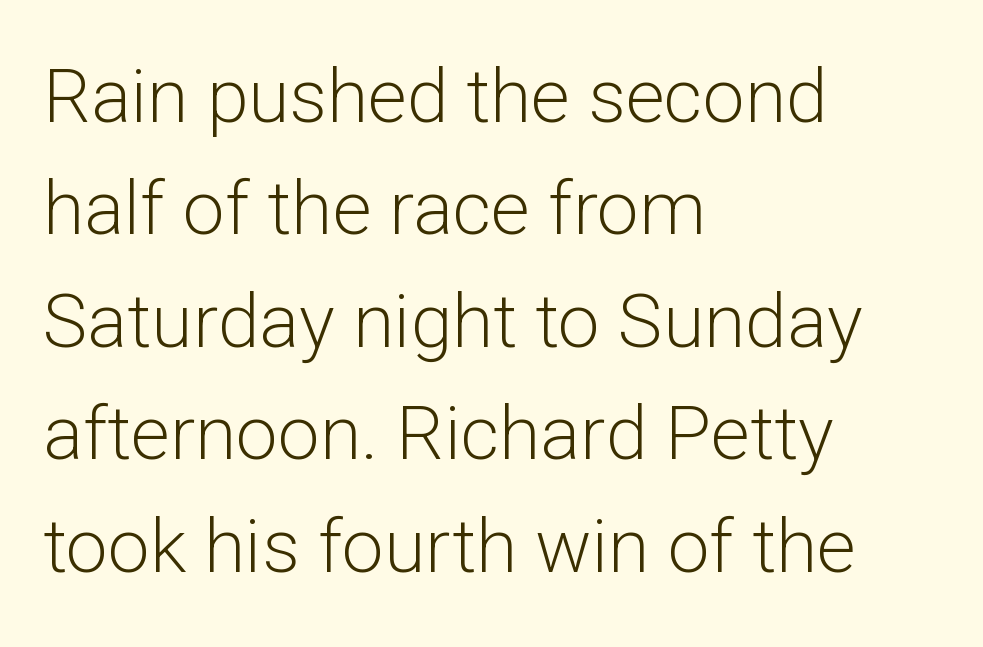
Q: Is the text bold? A: No.
Q: Is the text italic (slanted)? A: No, it is upright.
Q: Is the typeface a serif or a sans-serif typeface? A: Sans-serif.
Q: Is the text underlined? A: No.
Q: How is the paragraph aligned? A: Left-aligned.
Q: Is the spacing between letters normal or unusually wide? A: Normal.
Q: Is the spacing between lines tight, normal or loose? A: Normal.
Q: Width (condensed, normal, or wide)? A: Normal.
Q: Stroke contrast? A: Low.
Q: x-height? A: Medium.
Q: Monospaced? A: No.
